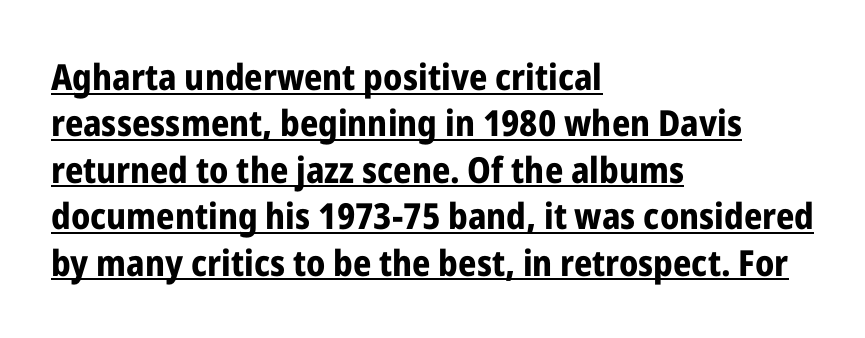
This rendering employs a face without finishing strokes, i.e., a sans-serif. Is there any slant? The stems are plumb. This sample uses plain, unmodified letter spacing. Bold? Absolutely — the strokes are thick and heavy. Line beginnings align vertically; line endings do not. These lines are rendered in a variable-pitch font.
